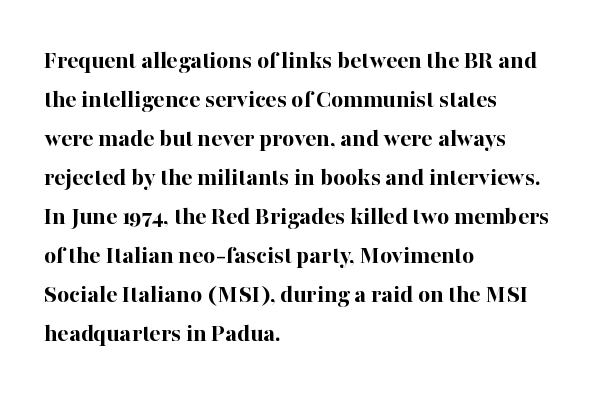
The image shows 26 px bold type, upright; set left-aligned, normal line spacing (1.5x), normal letter spacing, not underlined.
